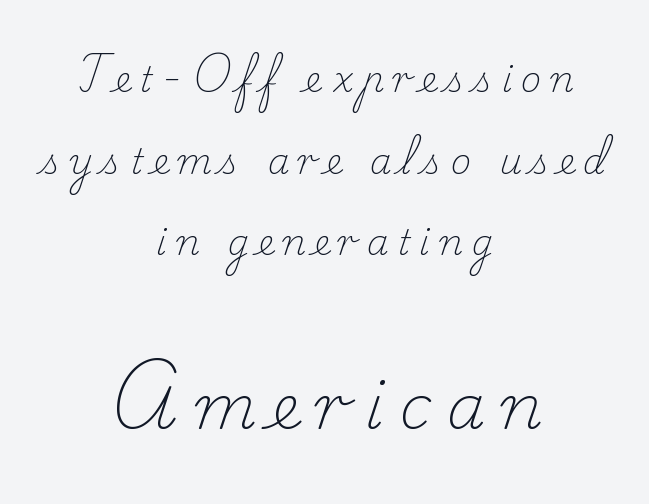
The image shows 62 px light serif type; set centered, loose line spacing (2.33x), unusually wide letter spacing (+0.25 em), not underlined; the second (bottom) block is 1.77x larger; low stroke contrast and a small x-height.
